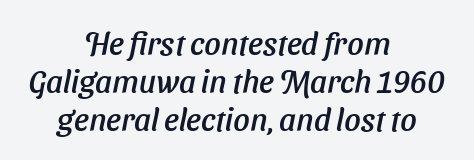
The image shows 32 px text type; set centered, line spacing 1.19x, normal letter spacing, not underlined; low stroke contrast and a medium x-height.
